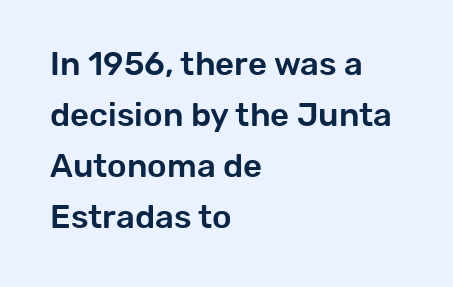
The image shows 33 px sans-serif type, upright; set left-aligned, normal line spacing (1.55x), normal letter spacing, not underlined; low stroke contrast and a medium x-height.
